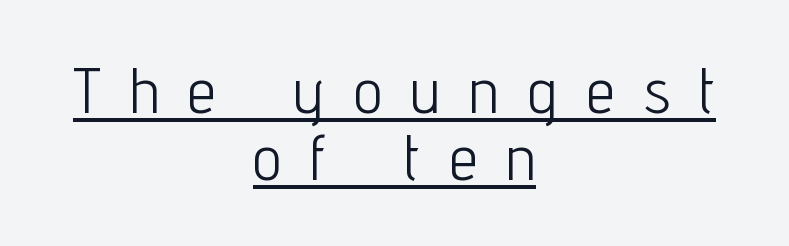
The image shows 64 px light, condensed sans-serif type, upright; set centered, tight line spacing (1.04x), unusually wide letter spacing (+0.47 em), underlined; low stroke contrast and a medium x-height.
